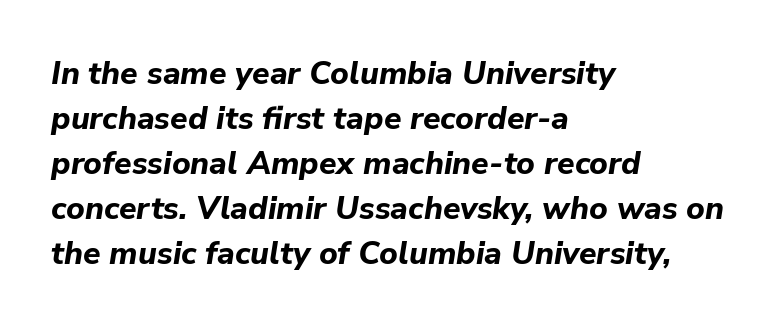
{"italic": "yes", "lean": "right", "slant_degrees": 9, "bold": "yes", "weight": "bold", "width": "normal", "stroke_contrast": "low", "x_height": "medium", "monospaced": "no", "underline": "no", "align": "left", "line_spacing": "normal", "line_spacing_ratio": 1.41, "letter_spacing": "normal", "letter_spacing_em": 0.0, "glyph_px": 32}
